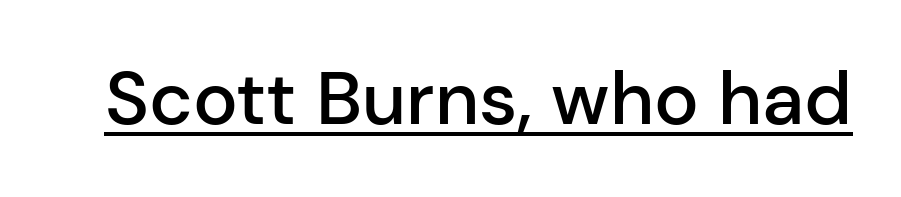
The image shows 75 px semibold sans-serif type, upright; set normal letter spacing, underlined; low stroke contrast and a medium x-height.
